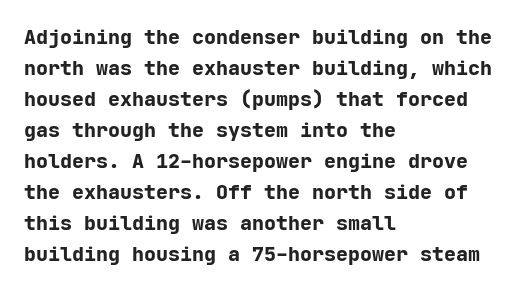
Q: Is the text bold? A: Yes.
Q: Is the text italic (slanted)? A: No, it is upright.
Q: Is the text underlined? A: No.
Q: How is the paragraph aligned? A: Left-aligned.
Q: Is the spacing between letters normal or unusually wide? A: Normal.
Q: Is the spacing between lines tight, normal or loose? A: Normal.
